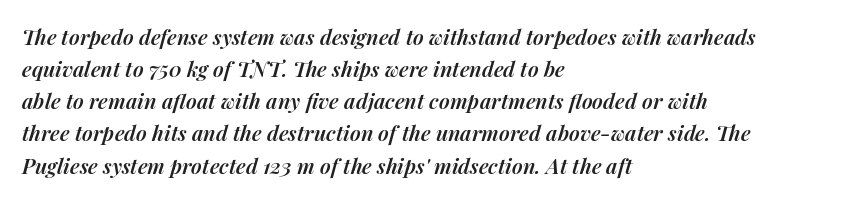
Q: Is the text bold? A: Semi-bold.
Q: Is the text italic (slanted)? A: Yes, it leans right by about 14 degrees.
Q: Is the text underlined? A: No.
Q: How is the paragraph aligned? A: Left-aligned.
Q: Is the spacing between letters normal or unusually wide? A: Normal.
Q: Is the spacing between lines tight, normal or loose? A: Normal.
